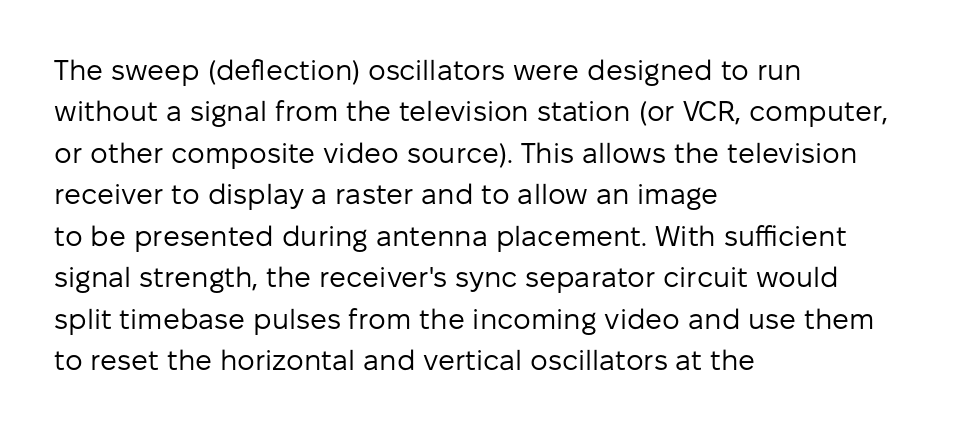
{"serif": "no", "italic": "no", "bold": "no", "weight": "regular", "width": "normal", "stroke_contrast": "low", "x_height": "medium", "monospaced": "no", "underline": "no", "align": "left", "line_spacing": "normal", "line_spacing_ratio": 1.48, "letter_spacing": "normal", "letter_spacing_em": 0.0, "glyph_px": 28}
